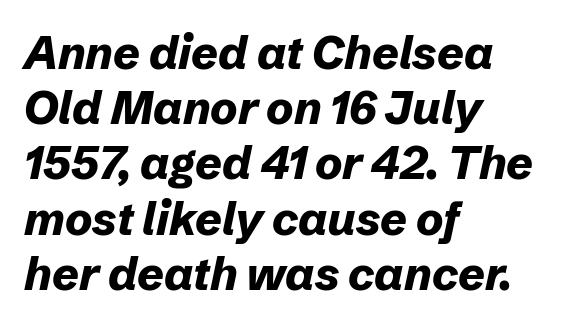
{"italic": "yes", "lean": "right", "slant_degrees": 12, "bold": "yes", "weight": "bold", "width": "normal", "stroke_contrast": "low", "x_height": "medium", "monospaced": "no", "underline": "no", "align": "left", "line_spacing_ratio": 1.2, "letter_spacing": "normal", "letter_spacing_em": 0.0, "glyph_px": 46}
